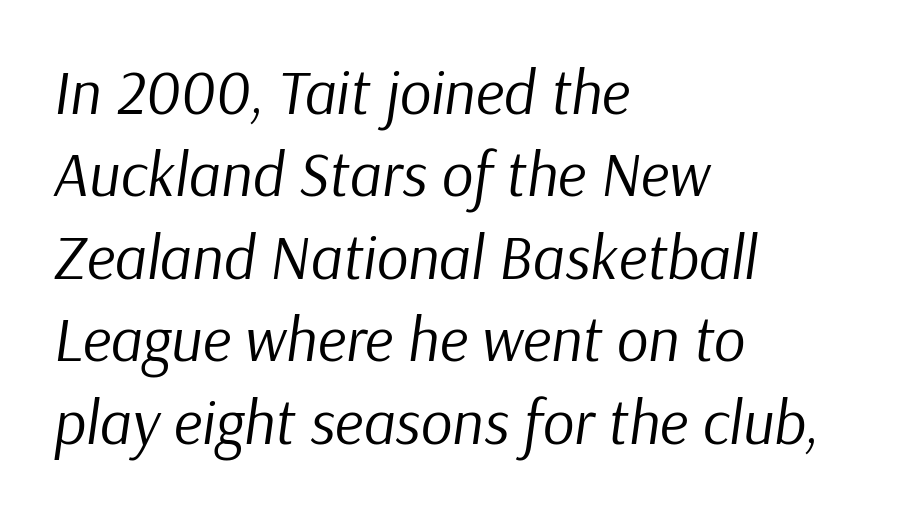
The image shows 62 px regular-weight type, italic (leaning right); set left-aligned, normal line spacing (1.33x), normal letter spacing, not underlined; low stroke contrast and a medium x-height.
